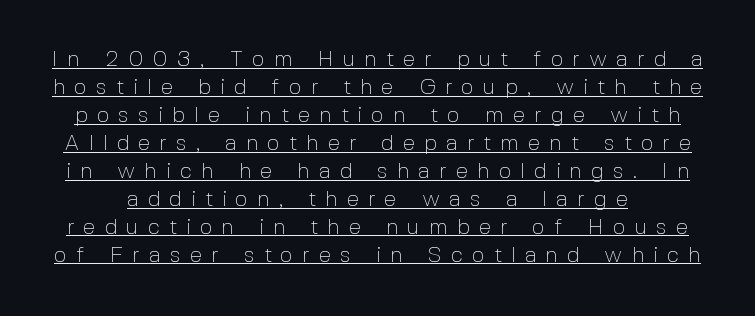
Q: Is the text bold? A: No.
Q: Is the text italic (slanted)? A: No, it is upright.
Q: Is the text underlined? A: Yes.
Q: Is the spacing between letters normal or unusually wide? A: Unusually wide.
Q: Is the spacing between lines tight, normal or loose? A: Normal.
